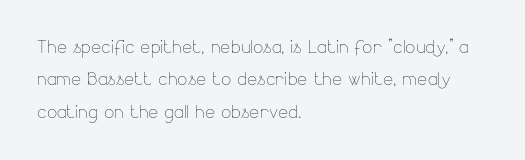
The typesetter chose a ragged-right arrangement here. In terms of letterspacing, this is plain default setting. Descenders hang freely into open space. A typesetter would call this leading conventional body-copy spacing. Stems and bowls with no extra thickness — not bold.
